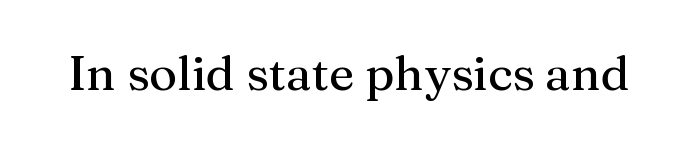
{"serif": "yes", "italic": "no", "width": "normal", "stroke_contrast": "medium", "x_height": "medium", "monospaced": "no", "underline": "no", "letter_spacing": "normal", "letter_spacing_em": 0.0, "glyph_px": 48}
